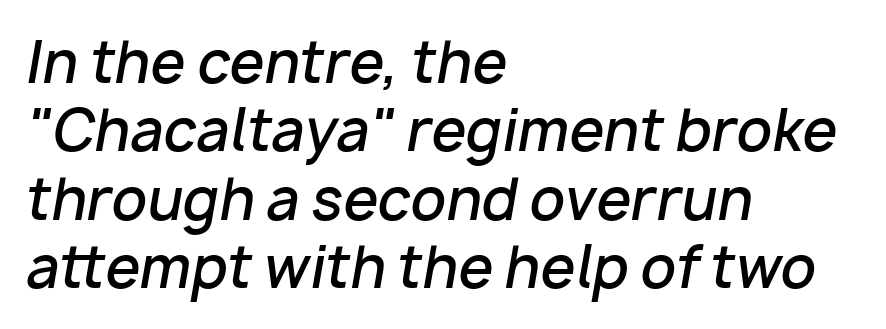
The image shows 56 px semibold type, italic (leaning right); set left-aligned, line spacing 1.22x, normal letter spacing, not underlined; low stroke contrast and a medium x-height.
